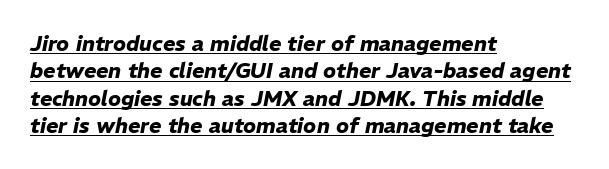
The image shows 21 px bold type, italic (leaning right); set left-aligned, normal line spacing (1.3x), normal letter spacing, underlined.
